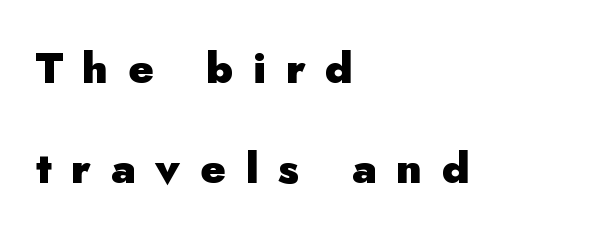
{"serif": "no", "italic": "no", "bold": "yes", "weight": "heavy", "width": "normal", "stroke_contrast": "low", "x_height": "small", "monospaced": "no", "underline": "no", "align": "left", "line_spacing": "loose", "line_spacing_ratio": 2.33, "letter_spacing": "wide", "letter_spacing_em": 0.46, "glyph_px": 43}
